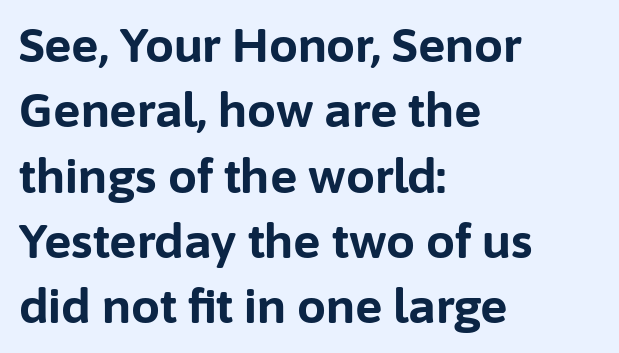
The image shows 46 px bold sans-serif type, upright; set left-aligned, normal line spacing (1.42x), normal letter spacing, not underlined; low stroke contrast and a medium x-height.
